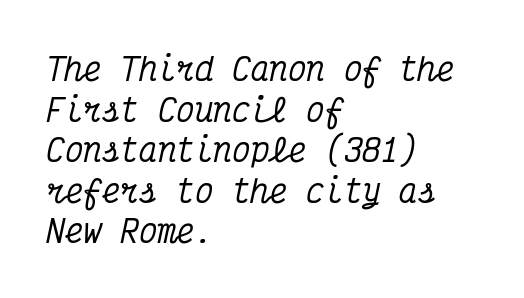
{"serif": "yes", "italic": "yes", "lean": "right", "slant_degrees": 12, "width": "condensed", "stroke_contrast": "medium", "x_height": "medium", "monospaced": "yes", "underline": "no", "align": "left", "line_spacing": "normal", "line_spacing_ratio": 1.31, "letter_spacing": "normal", "letter_spacing_em": 0.0, "glyph_px": 31}
